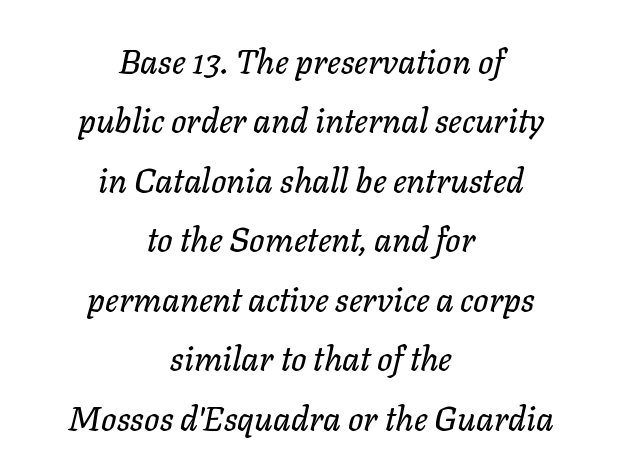
A centered setting, common on invitations and titles, is used for this passage. The words here are not underlined. Each letter keeps its own natural width here, so spacing adapts to shape. This rendering leaves character spacing at its baseline value.
